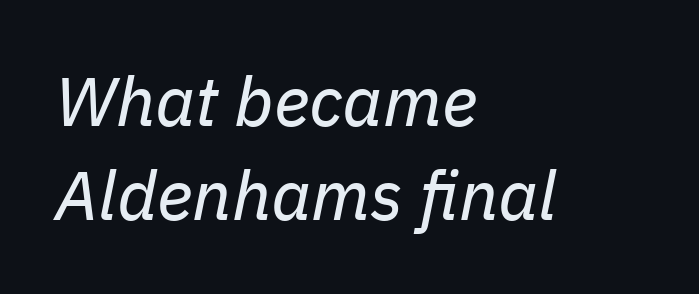
The image shows 69 px regular-weight type, italic (leaning right); set left-aligned, normal line spacing (1.36x), normal letter spacing, not underlined; low stroke contrast and a medium x-height.
